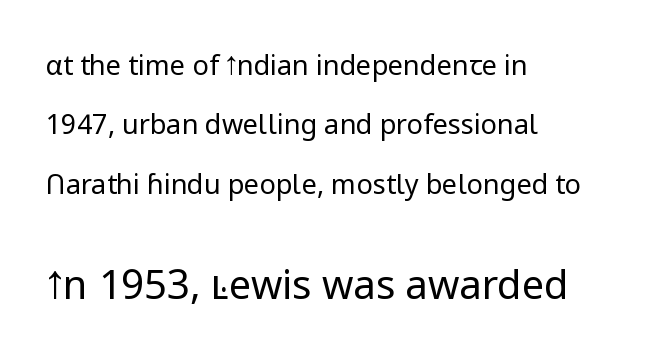
Q: Is the text bold? A: No.
Q: Is the text italic (slanted)? A: No, it is upright.
Q: Is the typeface a serif or a sans-serif typeface? A: Sans-serif.
Q: Is the text underlined? A: No.
Q: How is the paragraph aligned? A: Left-aligned.
Q: Is the spacing between letters normal or unusually wide? A: Normal.
Q: Is the spacing between lines tight, normal or loose? A: Loose.
Q: Which block of text is set in a larger size, the first (top) or the second (bottom)? A: The second (bottom) one.
Q: Width (condensed, normal, or wide)? A: Normal.
Q: Stroke contrast? A: Low.
Q: x-height? A: Medium.
Q: Monospaced? A: No.
